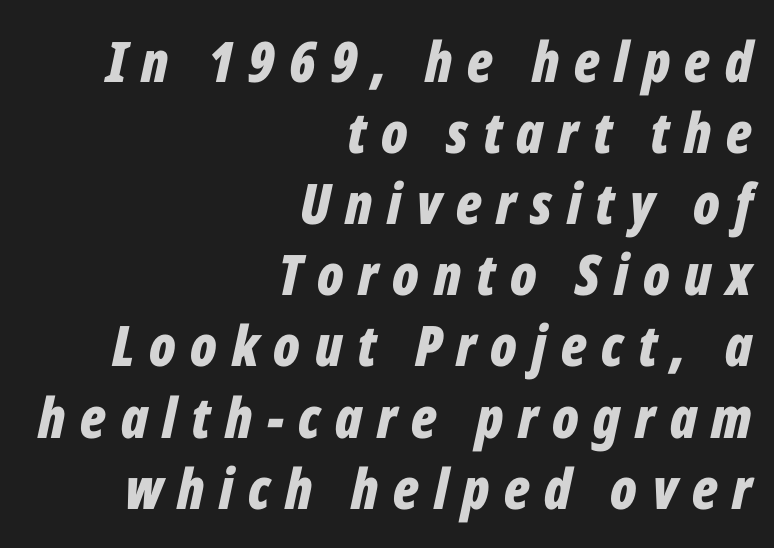
The image shows 56 px bold, condensed type, italic (leaning right); set right-aligned, normal line spacing (1.27x), unusually wide letter spacing (+0.26 em), not underlined; low stroke contrast and a medium x-height.
